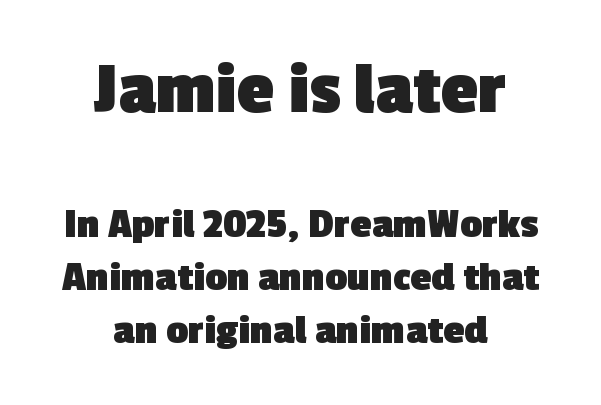
{"serif": "no", "bold": "yes", "weight": "heavy", "width": "normal", "x_height": "medium", "monospaced": "no", "underline": "no", "align": "center", "line_spacing_ratio": 1.23, "letter_spacing": "normal", "letter_spacing_em": 0.0, "larger_block": "first", "size_ratio": 1.74, "glyph_px": 75}
